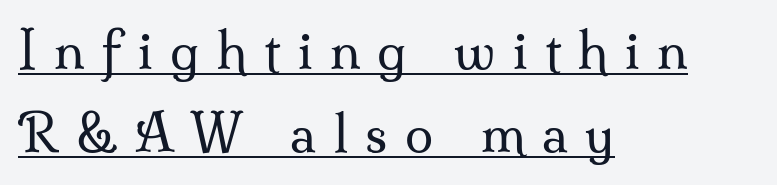
Q: Is the text bold? A: No.
Q: Is the text italic (slanted)? A: No, it is upright.
Q: Is the typeface a serif or a sans-serif typeface? A: Serif.
Q: Is the text underlined? A: Yes.
Q: How is the paragraph aligned? A: Left-aligned.
Q: Is the spacing between letters normal or unusually wide? A: Unusually wide.
Q: Is the spacing between lines tight, normal or loose? A: Normal.
Q: Width (condensed, normal, or wide)? A: Normal.
Q: Stroke contrast? A: Medium.
Q: x-height? A: Small.
Q: Monospaced? A: No.
